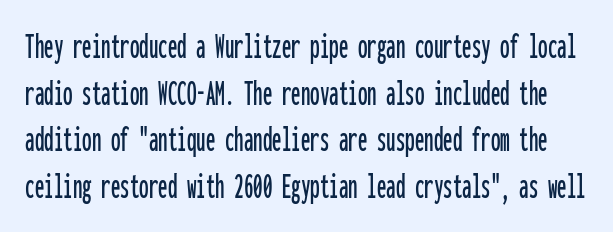
The image shows 38 px condensed sans-serif type, upright, monospaced; set line spacing 1.23x, normal letter spacing, not underlined; low stroke contrast and a medium x-height.
